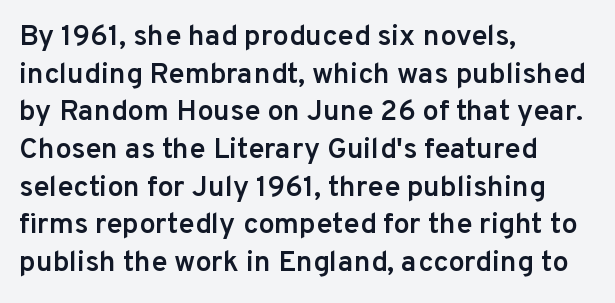
{"serif": "no", "italic": "no", "bold": "semi", "weight": "semibold", "width": "normal", "stroke_contrast": "low", "x_height": "medium", "monospaced": "no", "underline": "no", "align": "left", "line_spacing": "normal", "line_spacing_ratio": 1.3, "letter_spacing": "normal", "letter_spacing_em": 0.0, "glyph_px": 29}
